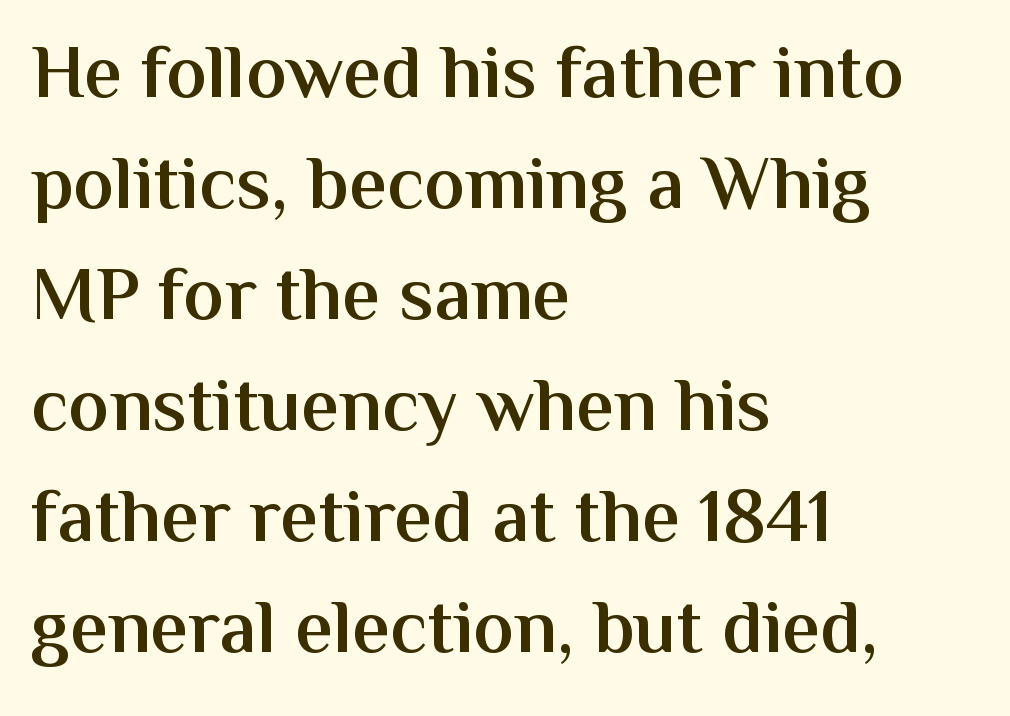
Italic: no, the glyphs are upright roman. If you measured baseline to baseline, you'd find a middling distance. Left-aligned paragraph, ragged on the right. The rendering uses natural spacing where letterforms have individual widths. How are the letters spaced? Ordinarily, with no added tracking.
